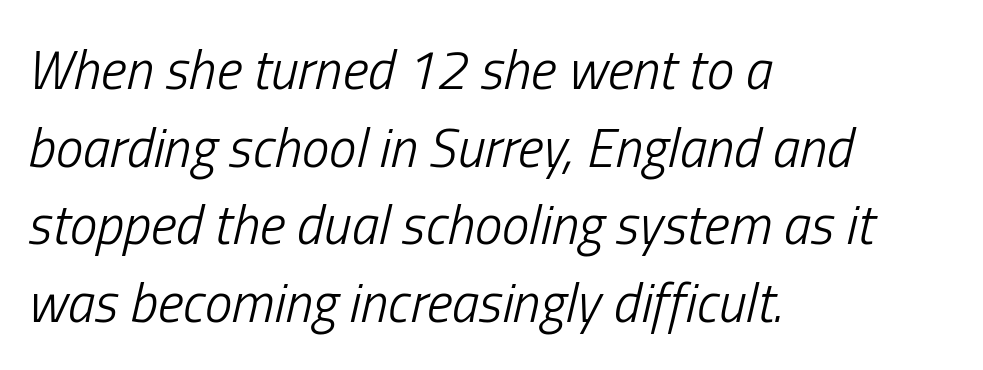
{"italic": "yes", "lean": "right", "slant_degrees": 13, "bold": "no", "weight": "light", "width": "condensed", "stroke_contrast": "low", "x_height": "medium", "monospaced": "no", "underline": "no", "align": "left", "line_spacing": "normal", "line_spacing_ratio": 1.41, "letter_spacing": "normal", "letter_spacing_em": 0.0, "glyph_px": 55}
